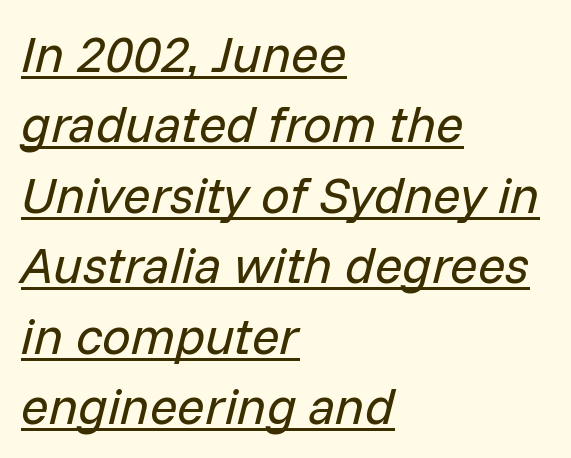
{"italic": "yes", "lean": "right", "slant_degrees": 14, "bold": "no", "weight": "regular", "width": "normal", "stroke_contrast": "low", "x_height": "medium", "monospaced": "no", "underline": "yes", "align": "left", "line_spacing": "normal", "line_spacing_ratio": 1.38, "letter_spacing": "normal", "letter_spacing_em": 0.0, "glyph_px": 51}
